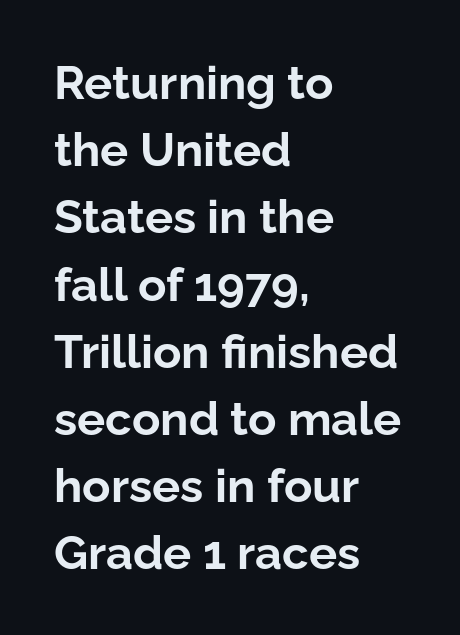
Each new line begins a customary step beneath the previous one. The typeface chosen for these lines omits serifs. Default kerning and tracking; the words read as compact shapes. The strip under each line holds only bare page. The text block is weighted toward the left margin, trailing off unevenly rightward.
